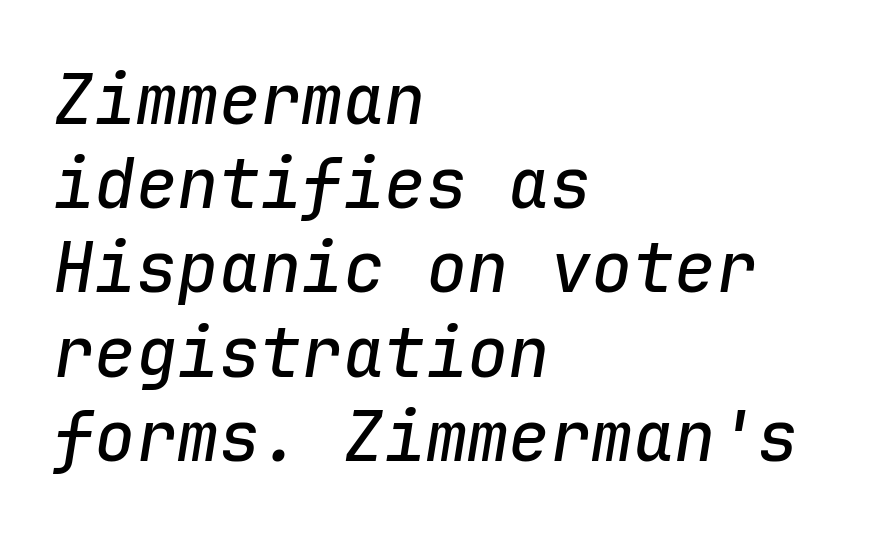
Q: Is the text italic (slanted)? A: Yes, it leans right by about 9 degrees.
Q: Is the text underlined? A: No.
Q: How is the paragraph aligned? A: Left-aligned.
Q: Is the spacing between letters normal or unusually wide? A: Normal.
Q: Width (condensed, normal, or wide)? A: Normal.
Q: Stroke contrast? A: Low.
Q: x-height? A: Medium.
Q: Monospaced? A: Yes.
